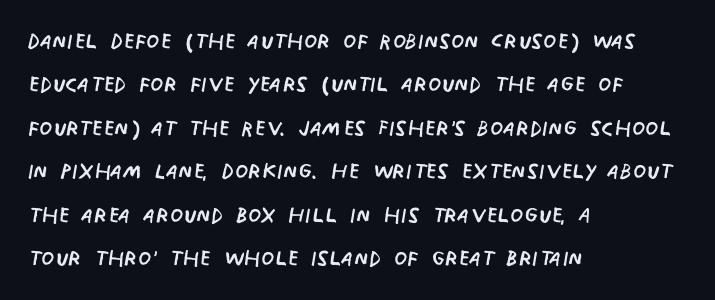
The paragraph has a hard left edge and a soft right edge. The leading is moderate, giving the passage an even texture. Check under the words: just untouched page. The face used here is rendered with its standard letterfit. Is this a heavy cut? Hardly; it is regular or lighter.
